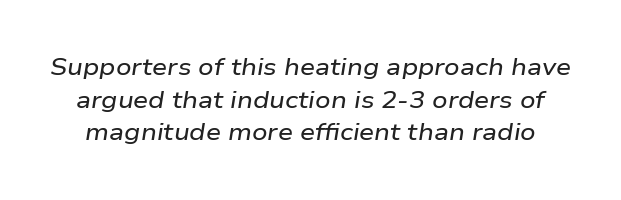
The image shows 24 px text type, italic (leaning right); set normal line spacing (1.36x), normal letter spacing, not underlined.
